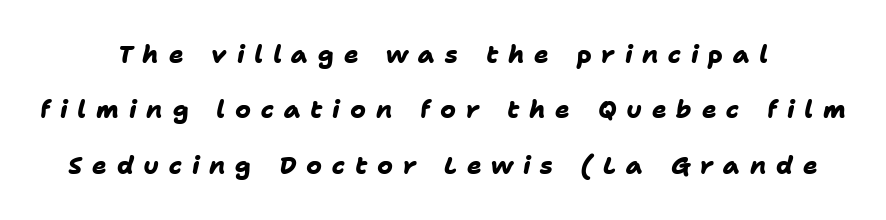
Q: Is the text bold? A: Yes.
Q: Is the text underlined? A: No.
Q: Is the spacing between letters normal or unusually wide? A: Unusually wide.
Q: Is the spacing between lines tight, normal or loose? A: Loose.
